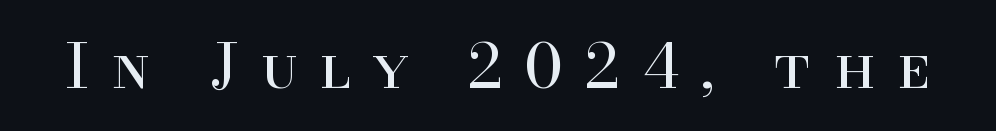
Q: Is the text bold? A: No.
Q: Is the text italic (slanted)? A: No, it is upright.
Q: Is the typeface a serif or a sans-serif typeface? A: Serif.
Q: Is the text underlined? A: No.
Q: Is the spacing between letters normal or unusually wide? A: Unusually wide.
Q: Width (condensed, normal, or wide)? A: Normal.
Q: Stroke contrast? A: High.
Q: x-height? A: Small.
Q: Monospaced? A: No.
